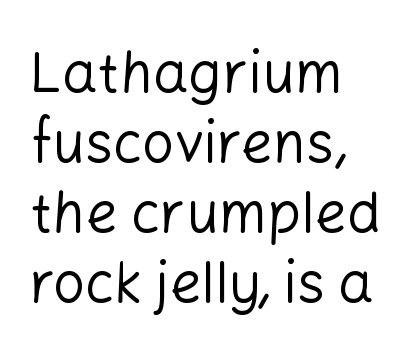
Q: Is the text bold? A: No.
Q: Is the text italic (slanted)? A: No, it is upright.
Q: Is the typeface a serif or a sans-serif typeface? A: Sans-serif.
Q: Is the text underlined? A: No.
Q: How is the paragraph aligned? A: Left-aligned.
Q: Is the spacing between letters normal or unusually wide? A: Normal.
Q: Is the spacing between lines tight, normal or loose? A: Normal.
Q: Width (condensed, normal, or wide)? A: Normal.
Q: Stroke contrast? A: Low.
Q: x-height? A: Medium.
Q: Monospaced? A: No.
